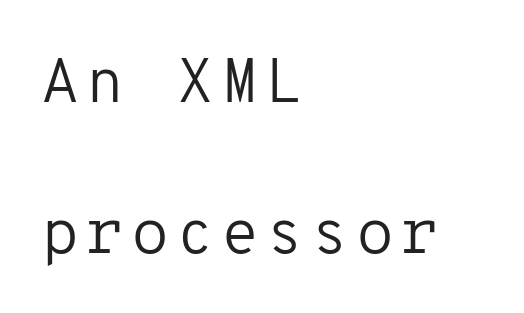
Q: Is the text bold? A: No.
Q: Is the text italic (slanted)? A: No, it is upright.
Q: Is the typeface a serif or a sans-serif typeface? A: Sans-serif.
Q: Is the text underlined? A: No.
Q: How is the paragraph aligned? A: Left-aligned.
Q: Is the spacing between lines tight, normal or loose? A: Loose.
Q: Width (condensed, normal, or wide)? A: Normal.
Q: Stroke contrast? A: Low.
Q: x-height? A: Medium.
Q: Monospaced? A: Yes.
